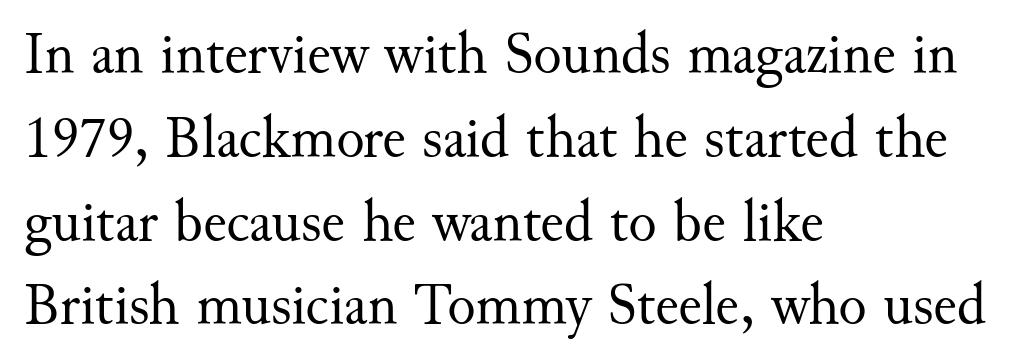
The image shows 59 px regular-weight serif type, upright; set left-aligned, normal line spacing (1.42x), normal letter spacing, not underlined; medium stroke contrast and a small x-height.
